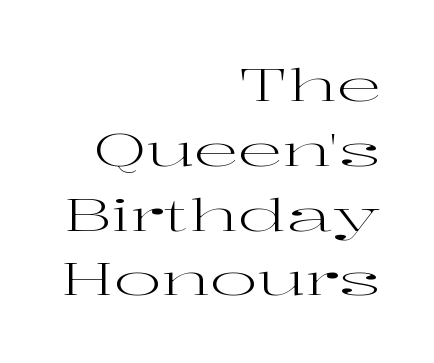
The image shows 45 px regular-weight, wide serif type, upright; set right-aligned, normal line spacing (1.44x), normal letter spacing, not underlined; high stroke contrast and a medium x-height.
